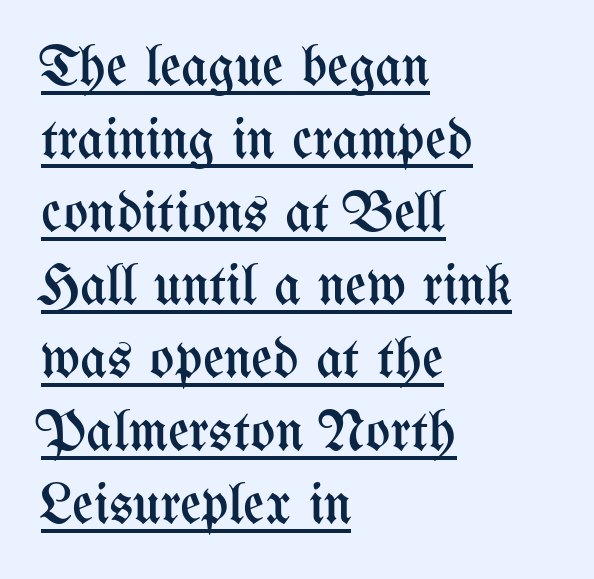
{"italic": "no", "bold": "no", "weight": "regular", "width": "condensed", "stroke_contrast": "medium", "x_height": "medium", "monospaced": "no", "underline": "yes", "align": "left", "line_spacing": "normal", "line_spacing_ratio": 1.26, "letter_spacing": "normal", "letter_spacing_em": 0.0, "glyph_px": 58}
